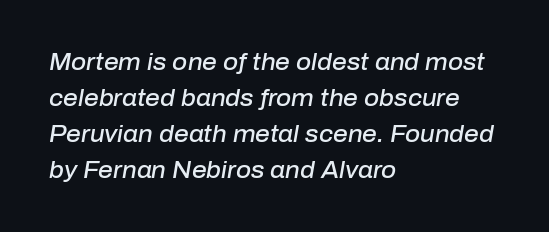
Decoration check: the copy has no underline. The letters sit at their default tracking, neither squeezed nor spread. Notice the strokes are somewhat thickened but not fully heavy: this is a semibold. The passage is arranged the way most books set body copy — flush left.
